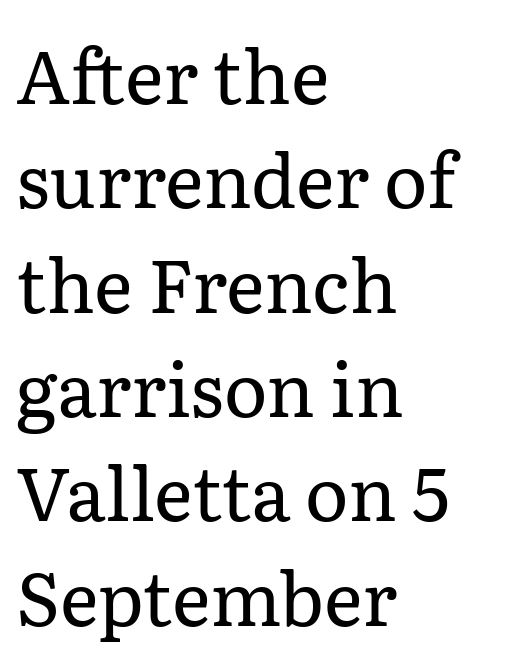
Honestly, the letter spacing is just normal — you wouldn't notice it. It's the straight-up-and-down kind of type. Does the type have serifs? Yes, each stem ends in a small foot. The typesetting does not lean heavy: it is not bold.
